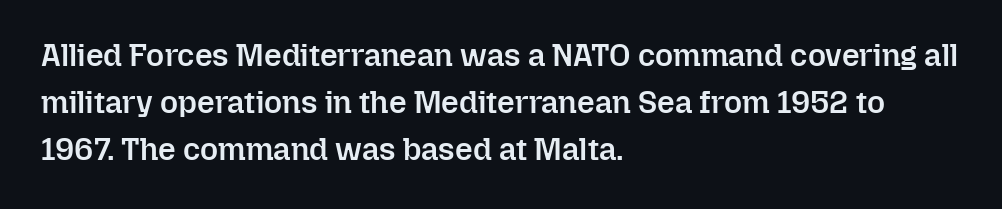
Q: Is the text bold? A: Semi-bold.
Q: Is the text italic (slanted)? A: No, it is upright.
Q: Is the text underlined? A: No.
Q: How is the paragraph aligned? A: Left-aligned.
Q: Is the spacing between letters normal or unusually wide? A: Normal.
Q: Is the spacing between lines tight, normal or loose? A: Normal.
Q: Width (condensed, normal, or wide)? A: Normal.
Q: Stroke contrast? A: Low.
Q: x-height? A: Medium.
Q: Monospaced? A: No.
